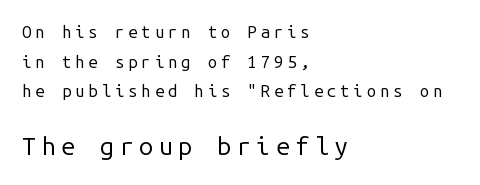
Q: Is the text bold? A: No.
Q: Is the text italic (slanted)? A: No, it is upright.
Q: Is the text underlined? A: No.
Q: How is the paragraph aligned? A: Left-aligned.
Q: Is the spacing between letters normal or unusually wide? A: Unusually wide.
Q: Which block of text is set in a larger size, the first (top) or the second (bottom)? A: The second (bottom) one.
